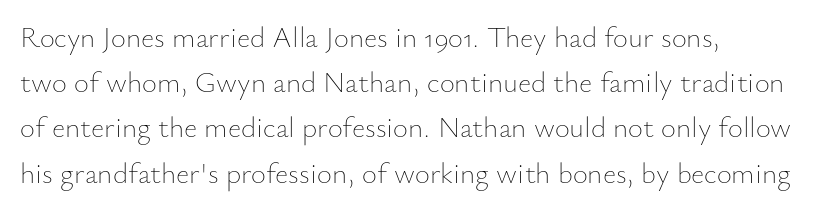
Q: Is the text bold? A: No.
Q: Is the text italic (slanted)? A: No, it is upright.
Q: Is the text underlined? A: No.
Q: How is the paragraph aligned? A: Left-aligned.
Q: Is the spacing between letters normal or unusually wide? A: Normal.
Q: Is the spacing between lines tight, normal or loose? A: Normal.
Q: Width (condensed, normal, or wide)? A: Normal.
Q: Stroke contrast? A: Low.
Q: x-height? A: Small.
Q: Monospaced? A: No.
